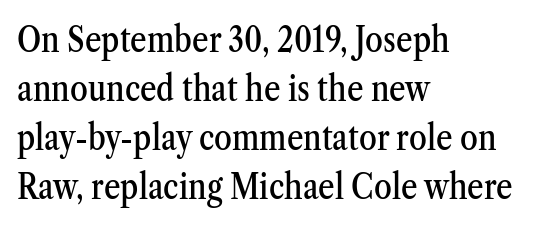
The image shows 36 px condensed serif type, upright; set left-aligned, normal line spacing (1.36x), normal letter spacing, not underlined; medium stroke contrast and a medium x-height.
